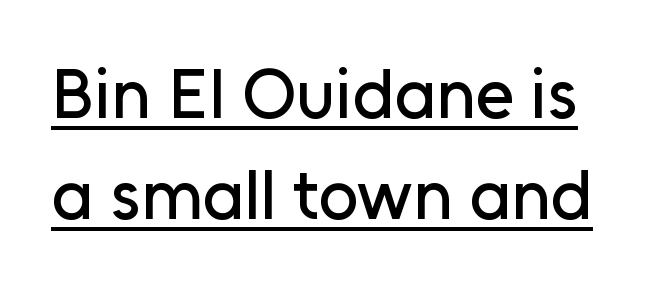
These lines were composed using upright roman letters. The specimen includes a rule beneath the text block's lines. The passage shown is typed in a proportional face where columns would drift. The type is set solid horizontally, with unmodified tracking. One glance says typical: line gaps are just what's usual. I'd call this a sans setting — the letters go barefoot.
